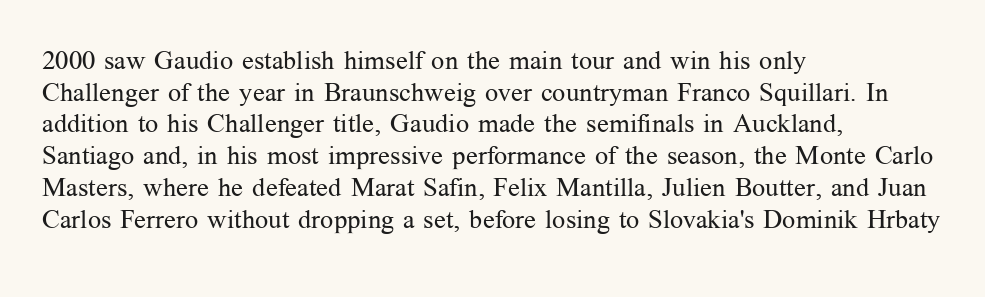
{"italic": "no", "bold": "no", "underline": "no", "align": "left", "line_spacing_ratio": 1.22, "letter_spacing": "normal", "letter_spacing_em": 0.0, "glyph_px": 26}
